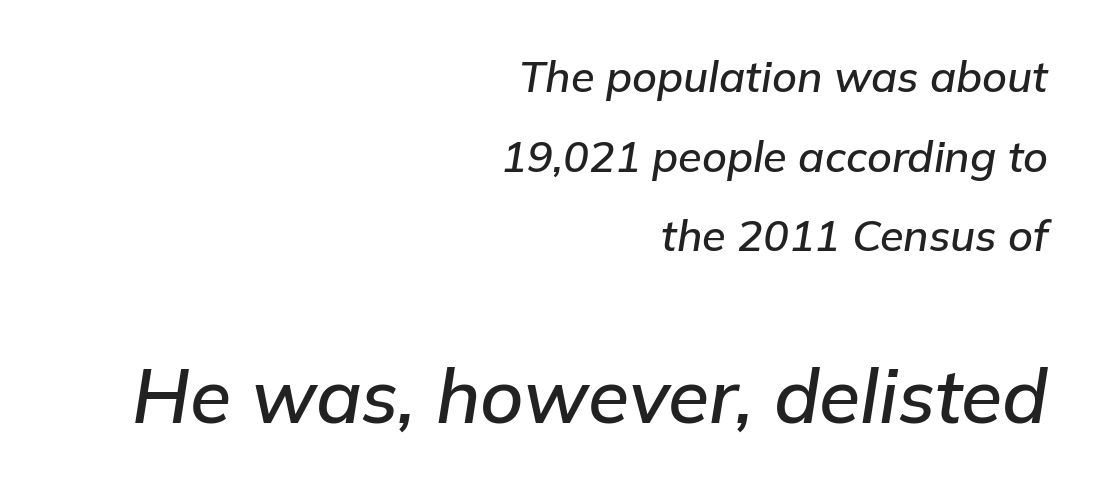
{"italic": "yes", "lean": "right", "slant_degrees": 9, "width": "normal", "stroke_contrast": "low", "x_height": "medium", "monospaced": "no", "underline": "no", "align": "right", "line_spacing_ratio": 1.85, "letter_spacing": "normal", "letter_spacing_em": 0.0, "larger_block": "second", "size_ratio": 1.74, "glyph_px": 75}
